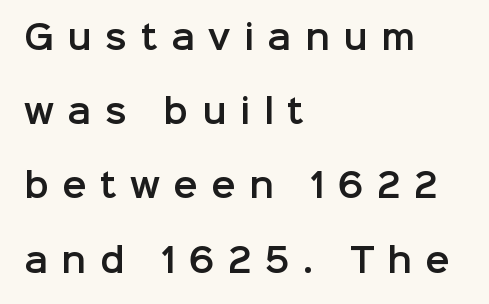
This is sans-serif lettering, the kind often seen on screens and signage. Is this a fixed-width face? No — the glyphs have proportional, varying widths. Airy leading. The type is letterspaced generously, with wide tracking.
